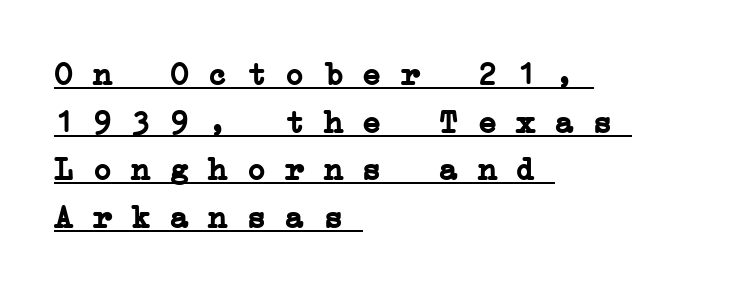
These lines are rendered in a fixed-pitch font. Each glyph is drawn with heavy, bold strokes. Underlined type. Does the type have serifs? Yes, each stem ends in a small foot. The face used here is rendered with its standard letterfit.
